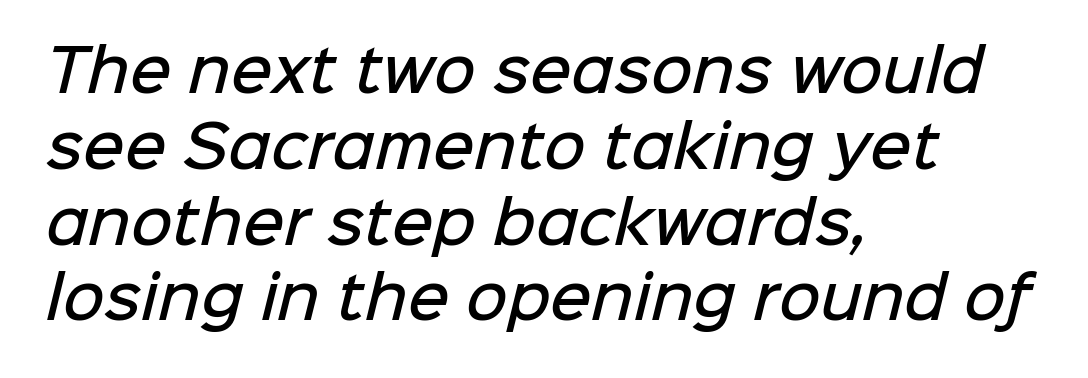
A bit beefed up — I'd call it semibold rather than bold. The characters display no serif detailing; their extremities are plain. Leading matches the norm, producing a regular column. Character widths vary here, with narrow letters taking less room than wide ones. Check under the words: just untouched page.
